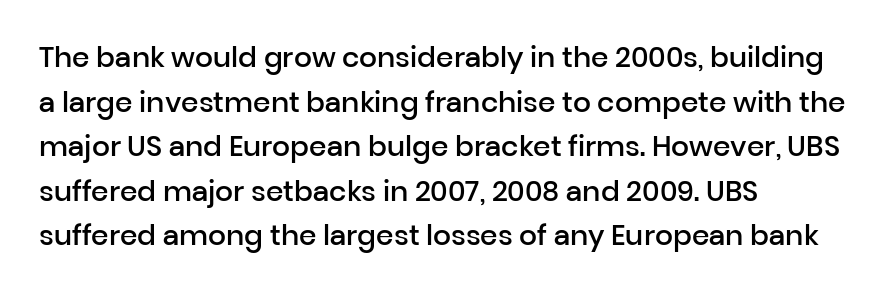
The image shows 28 px semibold sans-serif type, upright; set left-aligned, normal line spacing (1.59x), normal letter spacing, not underlined; low stroke contrast and a medium x-height.
